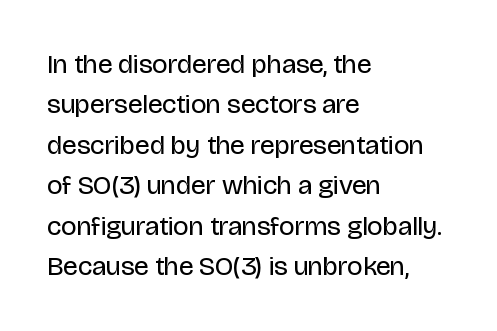
The image shows 27 px text type, upright; set left-aligned, normal line spacing (1.5x), normal letter spacing, not underlined.
